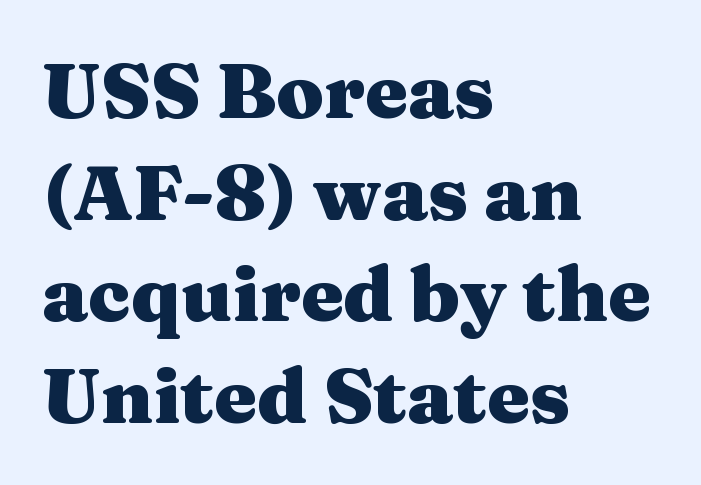
{"serif": "yes", "italic": "no", "bold": "yes", "weight": "heavy", "width": "wide", "stroke_contrast": "medium", "x_height": "medium", "monospaced": "no", "underline": "no", "align": "left", "line_spacing": "normal", "line_spacing_ratio": 1.32, "letter_spacing": "normal", "letter_spacing_em": 0.0, "glyph_px": 77}
